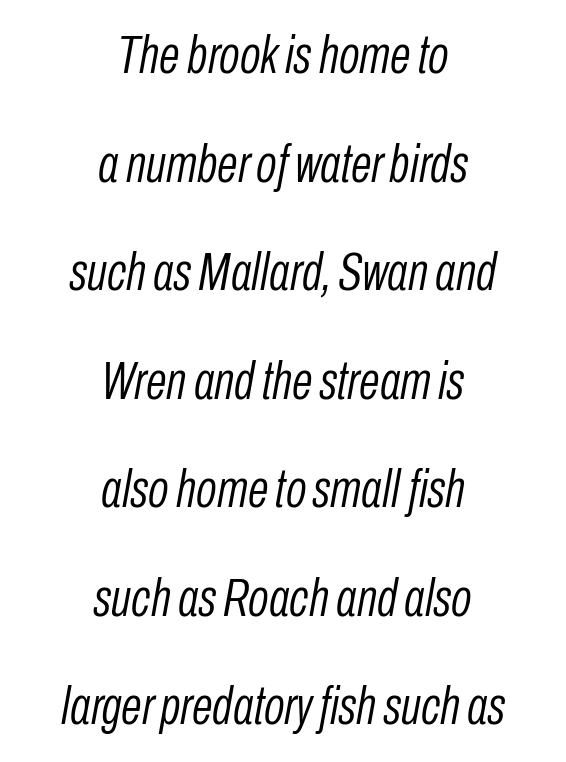
The image shows 54 px light, condensed type, italic (leaning right); set centered, loose line spacing (2.01x), normal letter spacing, not underlined; low stroke contrast and a medium x-height.
